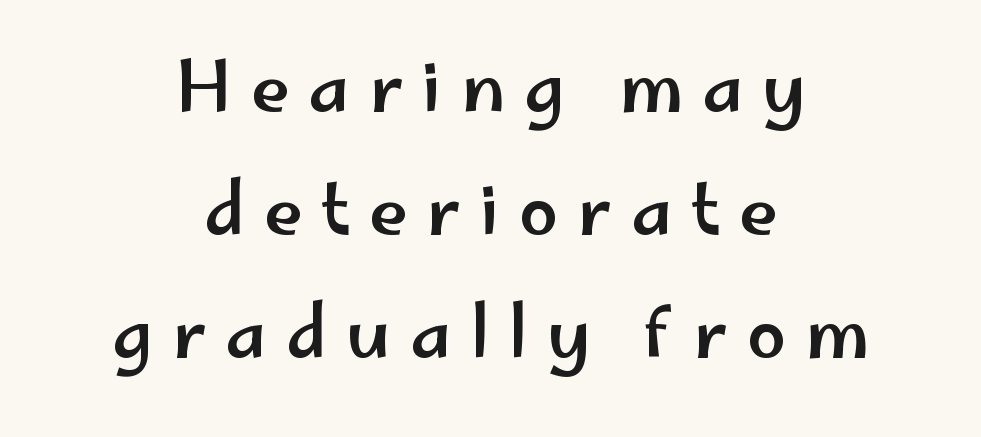
The image shows 70 px wide sans-serif type, upright; set centered, line spacing 1.76x, unusually wide letter spacing (+0.27 em), not underlined; low stroke contrast and a small x-height.
